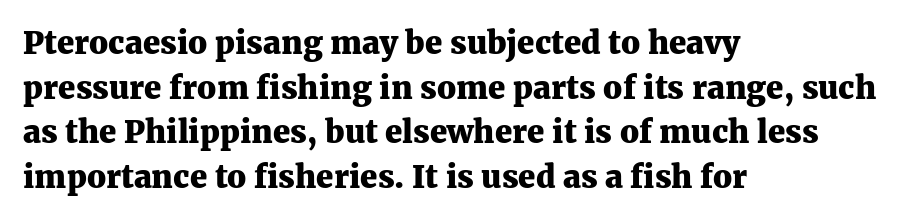
{"serif": "yes", "italic": "no", "bold": "yes", "weight": "heavy", "width": "normal", "stroke_contrast": "medium", "x_height": "medium", "monospaced": "no", "underline": "no", "align": "left", "line_spacing": "normal", "line_spacing_ratio": 1.44, "letter_spacing": "normal", "letter_spacing_em": 0.0, "glyph_px": 31}
